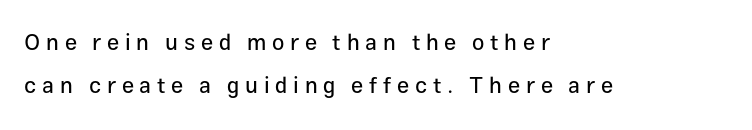
{"italic": "no", "underline": "no", "align": "left", "line_spacing": "loose", "line_spacing_ratio": 1.95, "letter_spacing": "wide", "letter_spacing_em": 0.26, "glyph_px": 22}
